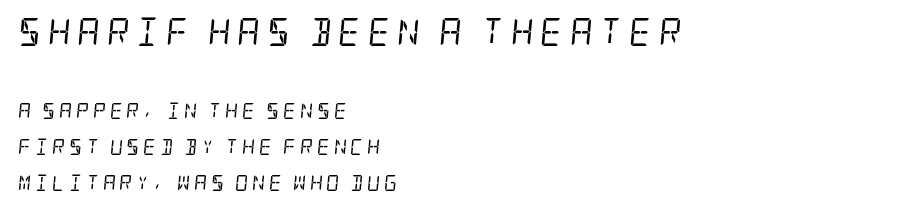
{"serif": "yes", "italic": "yes", "lean": "right", "slant_degrees": 5, "bold": "no", "weight": "regular", "width": "condensed", "stroke_contrast": "low", "x_height": "large", "underline": "no", "align": "left", "line_spacing": "loose", "line_spacing_ratio": 2.25, "letter_spacing": "wide", "letter_spacing_em": 0.24, "larger_block": "first", "size_ratio": 1.75, "glyph_px": 28}
